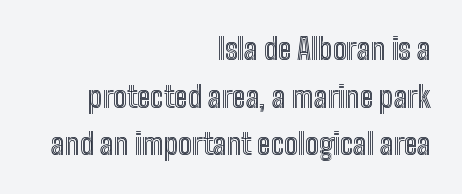
A clean baseline with only descenders dipping below it. The face used here is proportionally spaced, like ordinary book or web type. The lines in this sample share a right terminus and differ only in where they begin. Designer's note — italics off, roman on. Characters follow at the spacing the type designer built in.
